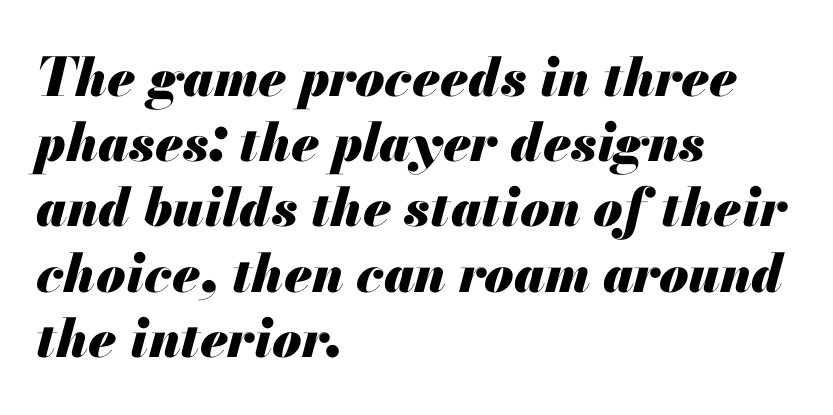
The image shows 53 px heavy type, italic (leaning right); set left-aligned, line spacing 1.23x, normal letter spacing, not underlined; medium stroke contrast and a small x-height.
